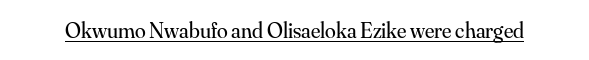
Does a line run under the words? Yes, clearly. Each word holds together tightly as a unit, with standard inter-letter gaps. When letters stand straight like this, we call the style roman or upright. Compared with a typical body face, this is equally light or lighter still.
